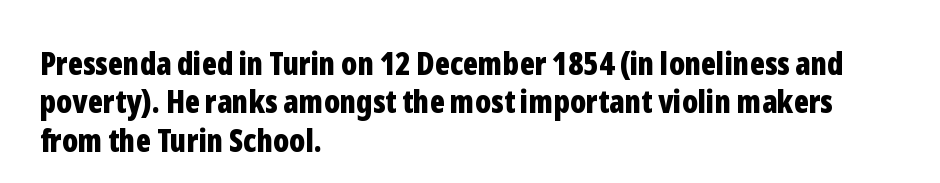
The image shows 32 px bold, condensed sans-serif type, upright; set left-aligned, line spacing 1.2x, normal letter spacing, not underlined; low stroke contrast and a medium x-height.
